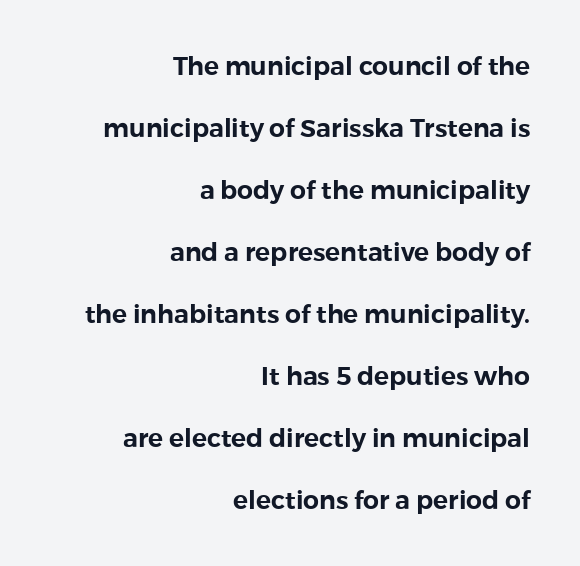
The passage is arranged like a letterhead date or caption credit — flush right. Decoration check: the copy has no underline. What stands out about the letter spacing? Nothing — it is the standard amount. Whoever set this chose breathing room over compactness in the vertical rhythm. These lines were composed using upright roman letters.
